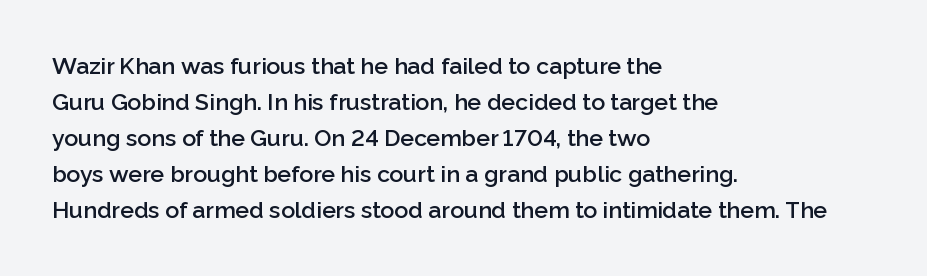
{"italic": "no", "bold": "semi", "underline": "no", "align": "left", "line_spacing": "normal", "line_spacing_ratio": 1.56, "letter_spacing": "normal", "letter_spacing_em": 0.0, "glyph_px": 23}
